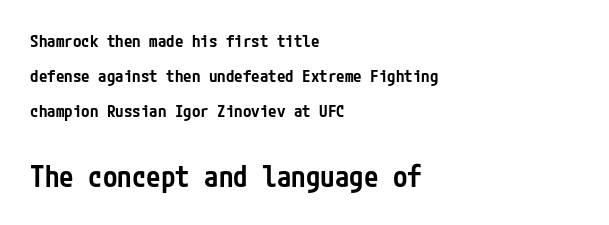
These lines were composed using upright roman letters. These lines stack with their left ends in a neat column. The rendering keeps characters at their native spacing. The more generous point size was reserved for the lower chunk. Compared with an ordinary text face, these strokes are moderately heavier — a semibold. The specimen omits any rule beneath the text block's lines.
